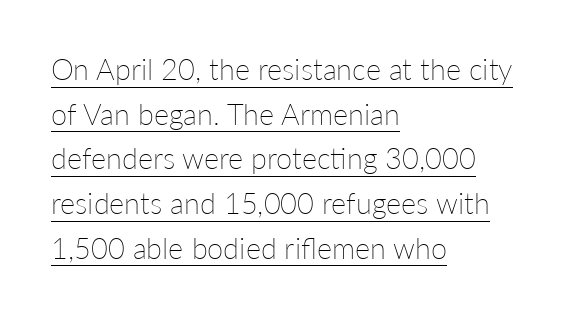
Q: Is the text bold? A: No.
Q: Is the text italic (slanted)? A: No, it is upright.
Q: Is the text underlined? A: Yes.
Q: How is the paragraph aligned? A: Left-aligned.
Q: Is the spacing between letters normal or unusually wide? A: Normal.
Q: Is the spacing between lines tight, normal or loose? A: Normal.
Q: Width (condensed, normal, or wide)? A: Normal.
Q: Stroke contrast? A: Low.
Q: x-height? A: Medium.
Q: Monospaced? A: No.
